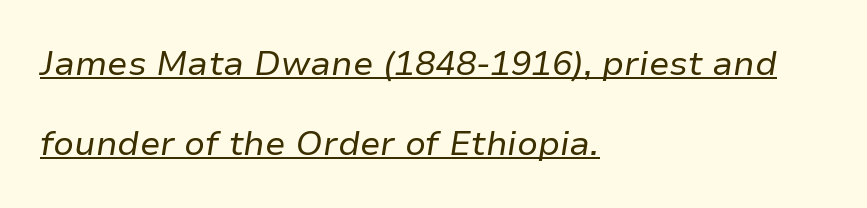
Q: Is the text bold? A: No.
Q: Is the text italic (slanted)? A: Yes, it leans right by about 9 degrees.
Q: Is the text underlined? A: Yes.
Q: How is the paragraph aligned? A: Left-aligned.
Q: Is the spacing between letters normal or unusually wide? A: Normal.
Q: Is the spacing between lines tight, normal or loose? A: Loose.
Q: Width (condensed, normal, or wide)? A: Normal.
Q: Stroke contrast? A: Low.
Q: x-height? A: Medium.
Q: Monospaced? A: No.
